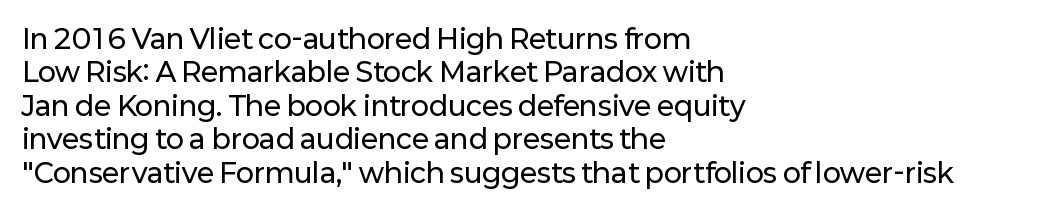
{"italic": "no", "underline": "no", "align": "left", "line_spacing_ratio": 1.24, "letter_spacing": "normal", "letter_spacing_em": 0.0, "glyph_px": 27}
